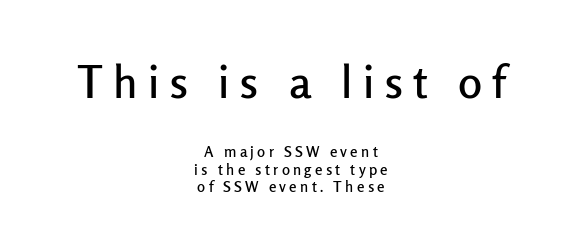
{"serif": "no", "italic": "no", "width": "normal", "stroke_contrast": "low", "x_height": "medium", "monospaced": "no", "underline": "no", "align": "center", "line_spacing_ratio": 1.16, "letter_spacing": "wide", "letter_spacing_em": 0.22, "larger_block": "first", "size_ratio": 3.0, "glyph_px": 45}
